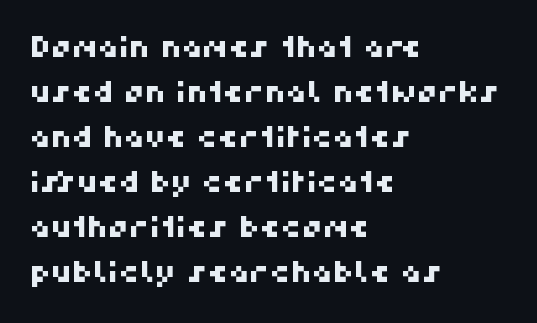
Just letters on the line, the space beneath them empty. Does the copy run flush right? No — it runs flush left. In terms of leading, this rendering sits right in the middle. Each letter keeps its own natural width here, so spacing adapts to shape. How are the letters spaced? Ordinarily, with no added tracking. Unlike a traditional serif, this face leaves its strokes unadorned.
